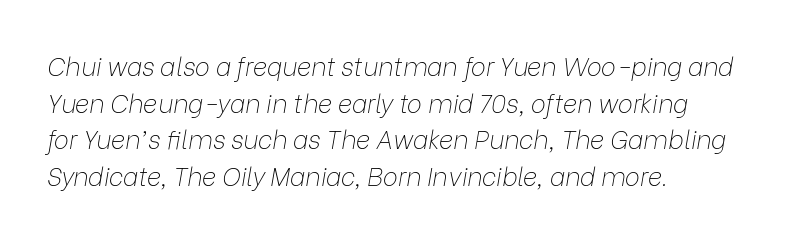
Here the glyphs are tracked normally, forming tight word shapes. Designer's note — italics engaged. The lines are quadded left. Weight class: somewhere from thin through regular.
